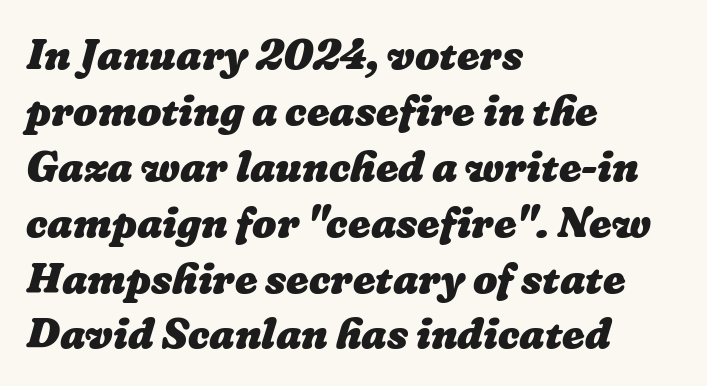
{"bold": "yes", "weight": "heavy", "width": "normal", "stroke_contrast": "low", "x_height": "medium", "monospaced": "no", "underline": "no", "align": "left", "line_spacing": "normal", "line_spacing_ratio": 1.3, "letter_spacing": "normal", "letter_spacing_em": 0.0, "glyph_px": 43}
